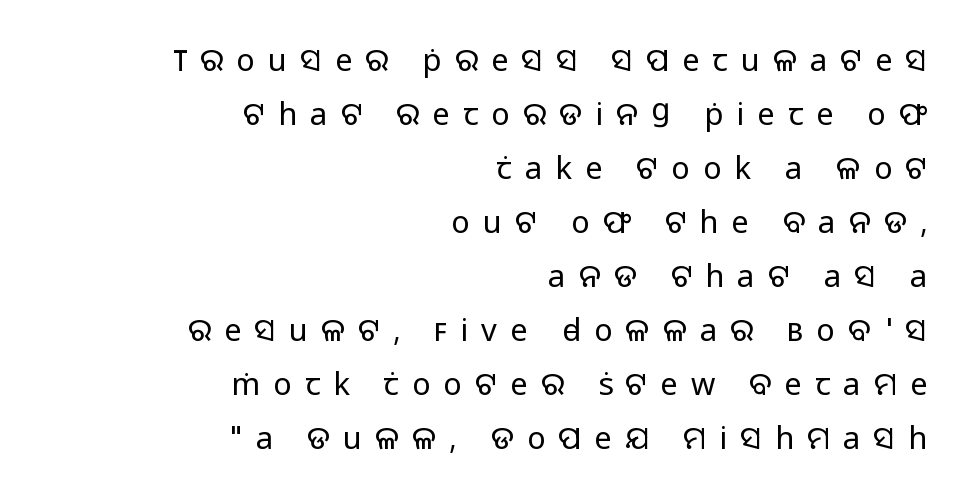
Nope, not italic — everything's standing straight. The paragraph shown leans on its right margin. Stroke thickness stays within the range of a standard reading face or lighter. The zone under the glyphs is completely vacant. What stands out about the letter spacing? Its width — letters are far apart. The face used here is proportionally spaced, like ordinary book or web type.
